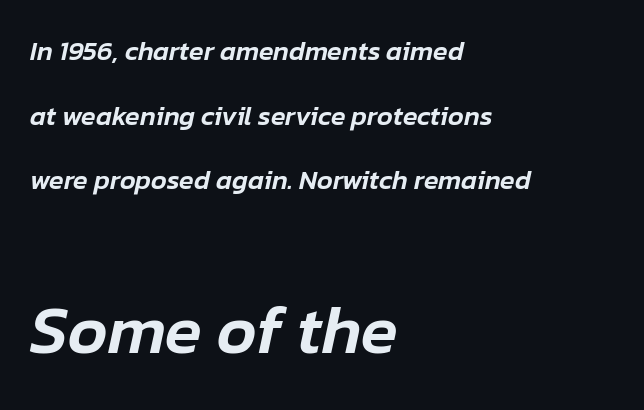
Has an underline been added? It has not. All the whitespace from short lines collects on the right. Which of the two is more prominent by size? The second, at the bottom. Glyph-to-glyph distance matches everyday printed text. If you drew a line through each stem, it would be angled.
